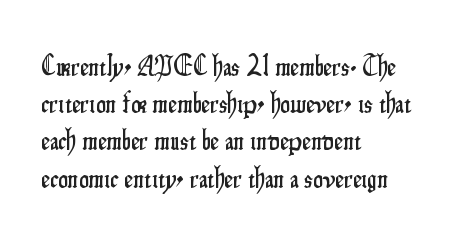
Tracking here is standard; glyphs follow each other at the usual distance. To sum up the face: it is a sans, with no serifs. The setting favours the left margin, as ordinary paragraphs usually do. A typesetter would mark this as roman, not italic. Note the varied advance widths — an 'i' is clearly narrower than an 'm'. Lines of text with bare space underneath.
